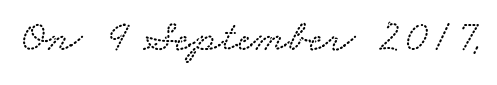
Q: Is the text underlined? A: No.
Q: Is the spacing between letters normal or unusually wide? A: Normal.
Q: Width (condensed, normal, or wide)? A: Wide.
Q: Stroke contrast? A: Low.
Q: x-height? A: Small.
Q: Monospaced? A: No.
